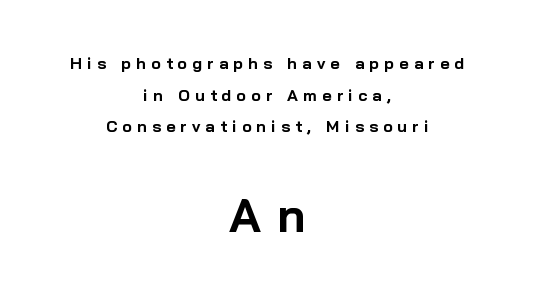
The image shows 47 px bold sans-serif type, upright; set centered, loose line spacing (1.97x), unusually wide letter spacing (+0.33 em), not underlined; the second (bottom) block is 2.94x larger; low stroke contrast and a medium x-height.
